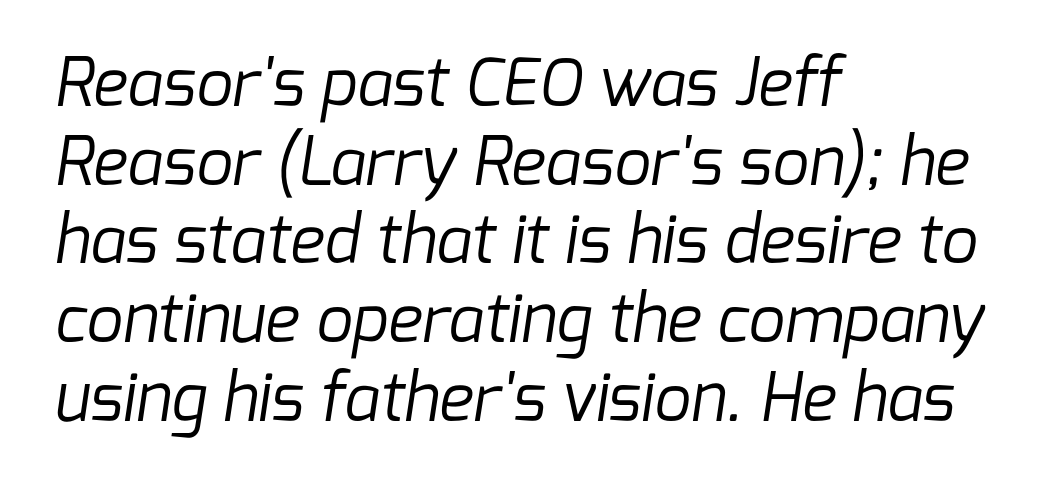
{"serif": "no", "bold": "no", "weight": "regular", "width": "normal", "stroke_contrast": "low", "x_height": "medium", "monospaced": "no", "underline": "no", "align": "left", "line_spacing_ratio": 1.21, "letter_spacing": "normal", "letter_spacing_em": 0.0, "glyph_px": 65}
